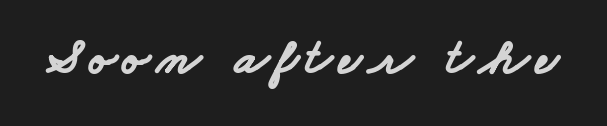
The image shows 51 px bold, wide sans-serif type; set not underlined; low stroke contrast and a small x-height.
